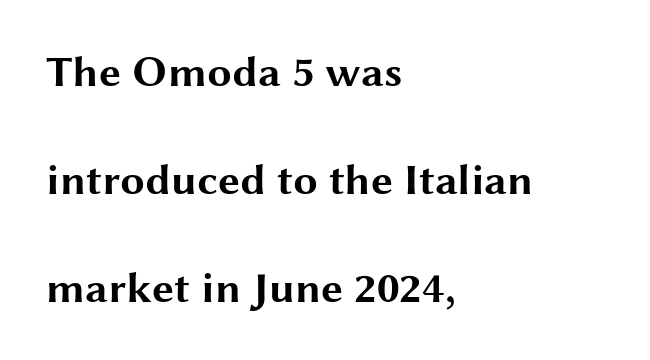
{"serif": "no", "italic": "no", "bold": "yes", "weight": "bold", "width": "wide", "stroke_contrast": "medium", "x_height": "medium", "monospaced": "no", "underline": "no", "align": "left", "line_spacing": "loose", "line_spacing_ratio": 2.46, "letter_spacing": "normal", "letter_spacing_em": 0.0, "glyph_px": 44}
